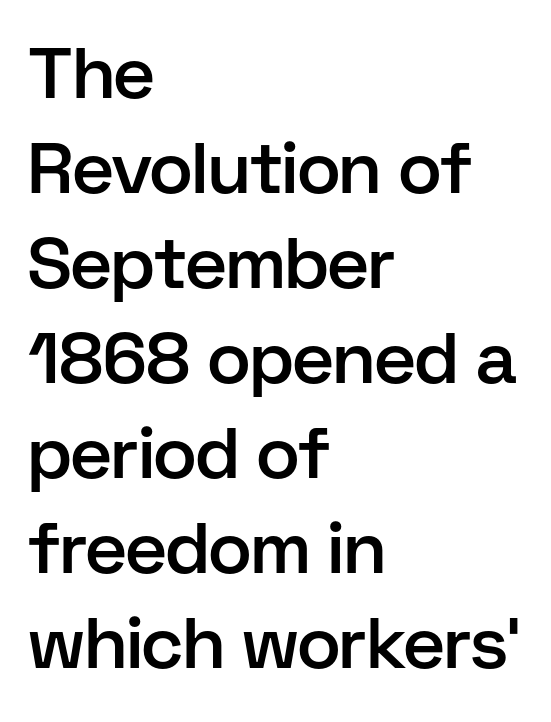
{"serif": "no", "italic": "no", "bold": "semi", "weight": "semibold", "width": "normal", "stroke_contrast": "low", "x_height": "medium", "monospaced": "no", "underline": "no", "align": "left", "line_spacing": "normal", "line_spacing_ratio": 1.32, "letter_spacing": "normal", "letter_spacing_em": 0.0, "glyph_px": 72}
